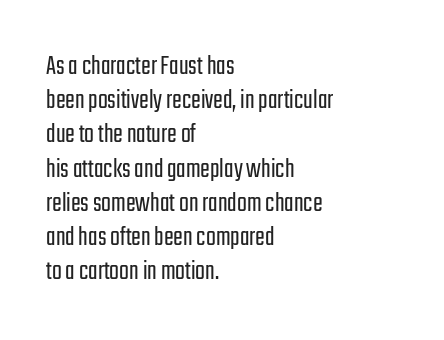
Q: Is the text bold? A: No.
Q: Is the text italic (slanted)? A: No, it is upright.
Q: Is the typeface a serif or a sans-serif typeface? A: Sans-serif.
Q: Is the text underlined? A: No.
Q: How is the paragraph aligned? A: Left-aligned.
Q: Is the spacing between letters normal or unusually wide? A: Normal.
Q: Width (condensed, normal, or wide)? A: Condensed.
Q: Stroke contrast? A: Low.
Q: x-height? A: Medium.
Q: Monospaced? A: No.
